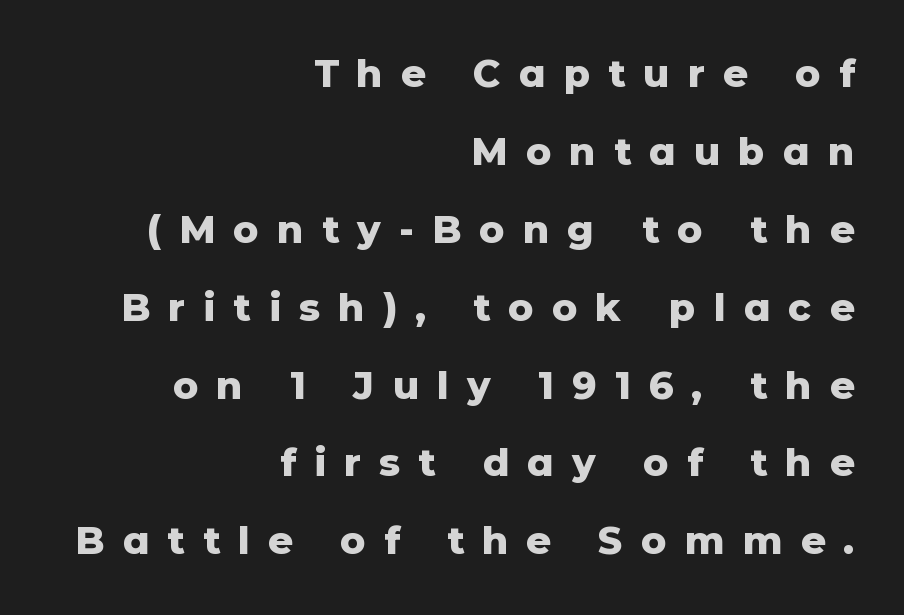
The image shows 38 px heavy sans-serif type, upright; set right-aligned, loose line spacing (2.05x), unusually wide letter spacing (+0.48 em), not underlined; low stroke contrast and a medium x-height.
